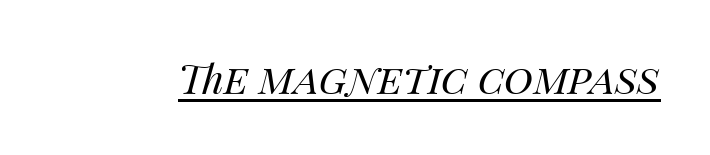
{"italic": "yes", "lean": "right", "slant_degrees": 14, "bold": "no", "weight": "regular", "width": "normal", "stroke_contrast": "medium", "x_height": "large", "monospaced": "no", "underline": "yes", "letter_spacing": "normal", "letter_spacing_em": 0.0, "glyph_px": 40}
